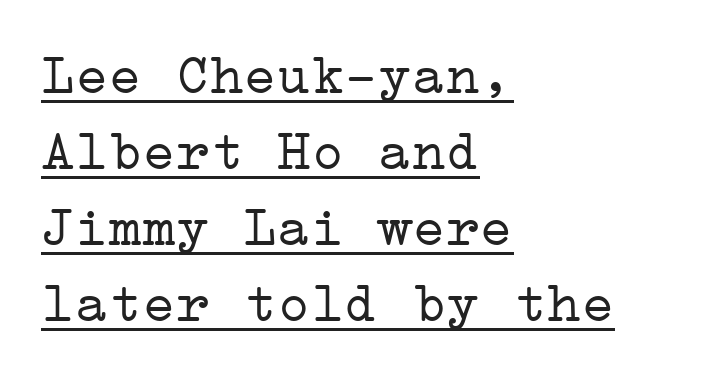
{"serif": "yes", "italic": "no", "bold": "no", "weight": "light", "width": "wide", "stroke_contrast": "low", "x_height": "medium", "underline": "yes", "align": "left", "line_spacing": "normal", "line_spacing_ratio": 1.36, "letter_spacing": "normal", "letter_spacing_em": 0.0, "glyph_px": 56}
